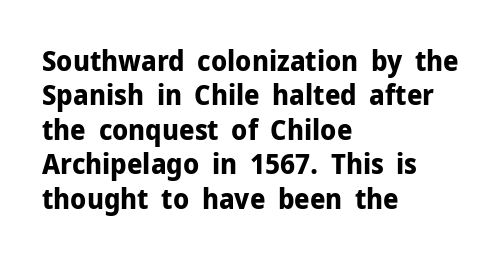
{"serif": "no", "italic": "no", "bold": "yes", "weight": "bold", "width": "normal", "stroke_contrast": "low", "x_height": "medium", "monospaced": "no", "underline": "no", "align": "left", "line_spacing_ratio": 1.23, "letter_spacing": "normal", "letter_spacing_em": 0.0, "glyph_px": 28}
